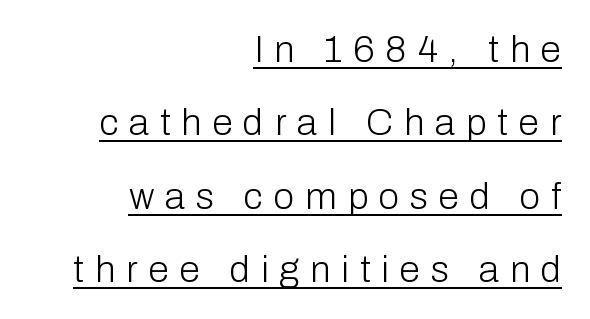
{"serif": "no", "italic": "no", "bold": "no", "weight": "light", "width": "normal", "stroke_contrast": "low", "x_height": "medium", "monospaced": "no", "underline": "yes", "align": "right", "line_spacing": "loose", "line_spacing_ratio": 1.98, "letter_spacing": "wide", "letter_spacing_em": 0.3, "glyph_px": 37}
